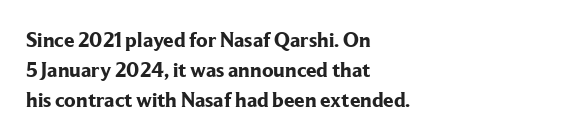
Q: Is the text bold? A: Yes.
Q: Is the text italic (slanted)? A: No, it is upright.
Q: Is the text underlined? A: No.
Q: How is the paragraph aligned? A: Left-aligned.
Q: Is the spacing between letters normal or unusually wide? A: Normal.
Q: Is the spacing between lines tight, normal or loose? A: Normal.
